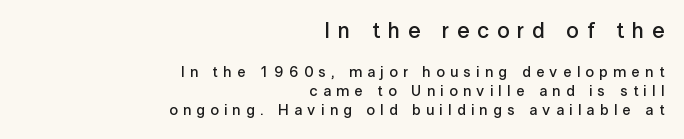
Q: Is the text bold? A: Semi-bold.
Q: Is the text italic (slanted)? A: No, it is upright.
Q: Is the text underlined? A: No.
Q: How is the paragraph aligned? A: Right-aligned.
Q: Is the spacing between letters normal or unusually wide? A: Unusually wide.
Q: Is the spacing between lines tight, normal or loose? A: Normal.
Q: Which block of text is set in a larger size, the first (top) or the second (bottom)? A: The first (top) one.
